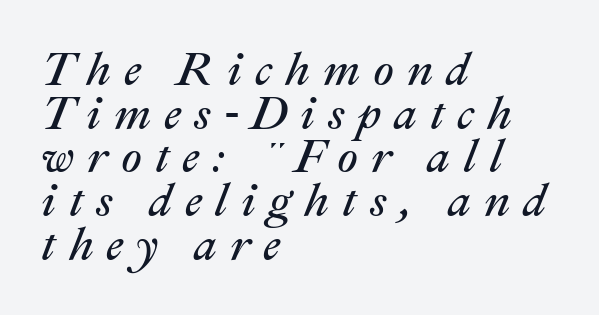
{"italic": "yes", "lean": "right", "slant_degrees": 22, "bold": "no", "weight": "regular", "width": "normal", "stroke_contrast": "medium", "x_height": "medium", "monospaced": "no", "underline": "no", "align": "left", "line_spacing": "tight", "line_spacing_ratio": 0.95, "letter_spacing": "wide", "letter_spacing_em": 0.28, "glyph_px": 46}
